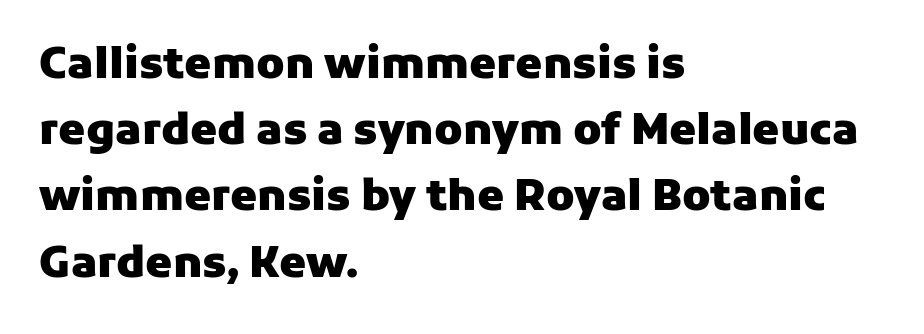
{"serif": "no", "italic": "no", "bold": "yes", "weight": "heavy", "width": "normal", "stroke_contrast": "low", "x_height": "medium", "monospaced": "no", "underline": "no", "align": "left", "line_spacing": "normal", "line_spacing_ratio": 1.54, "letter_spacing": "normal", "letter_spacing_em": 0.0, "glyph_px": 43}
